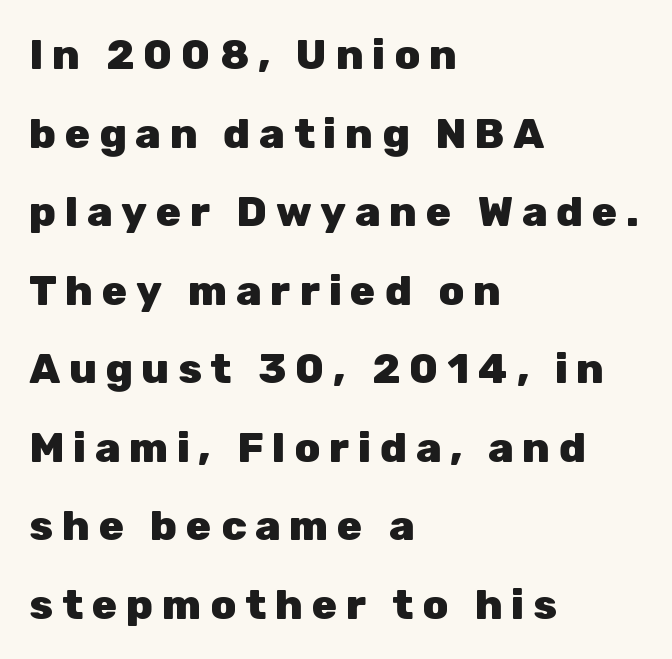
Q: Is the text bold? A: Yes.
Q: Is the text italic (slanted)? A: No, it is upright.
Q: Is the typeface a serif or a sans-serif typeface? A: Sans-serif.
Q: Is the text underlined? A: No.
Q: How is the paragraph aligned? A: Left-aligned.
Q: Is the spacing between letters normal or unusually wide? A: Unusually wide.
Q: Width (condensed, normal, or wide)? A: Normal.
Q: Stroke contrast? A: Low.
Q: x-height? A: Medium.
Q: Monospaced? A: No.
